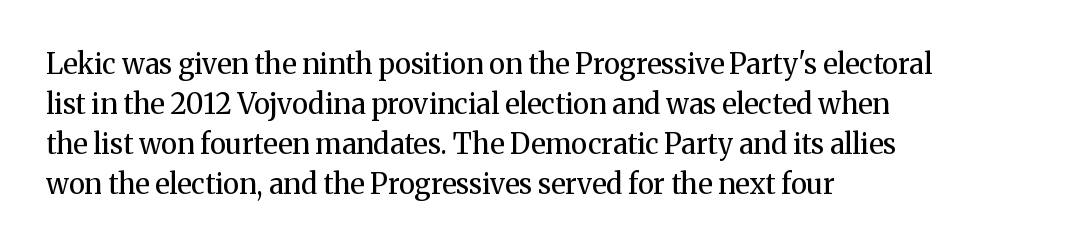
{"serif": "yes", "italic": "no", "bold": "no", "weight": "regular", "width": "normal", "stroke_contrast": "medium", "x_height": "medium", "monospaced": "no", "underline": "no", "align": "left", "line_spacing": "normal", "line_spacing_ratio": 1.43, "letter_spacing": "normal", "letter_spacing_em": 0.0, "glyph_px": 28}
